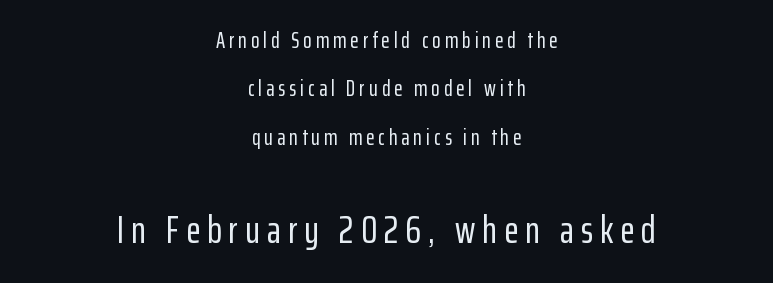
Does the copy run flush right? No — it is centered line by line. Varying glyph widths throughout — classic text-font behaviour. Serif or sans? Sans — the stroke terminals are bare. The glyphs are unaccompanied by any horizontal stroke below them. Each new line begins a long way beneath the previous one. The passage shown begins with its smaller block and ends with its larger one.
